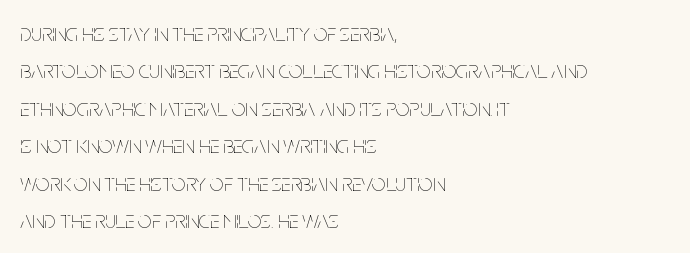
The image shows 24 px text type, upright; set left-aligned, normal line spacing (1.56x), normal letter spacing, not underlined.
